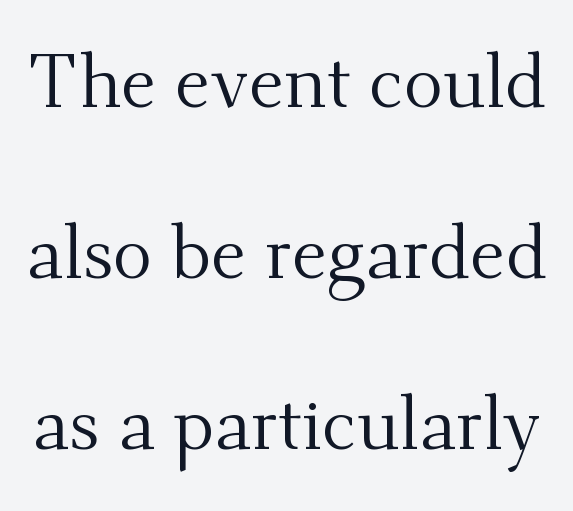
{"serif": "yes", "italic": "no", "bold": "no", "weight": "regular", "width": "normal", "stroke_contrast": "medium", "x_height": "small", "monospaced": "no", "underline": "no", "line_spacing": "loose", "line_spacing_ratio": 2.31, "letter_spacing": "normal", "letter_spacing_em": 0.0, "glyph_px": 74}
